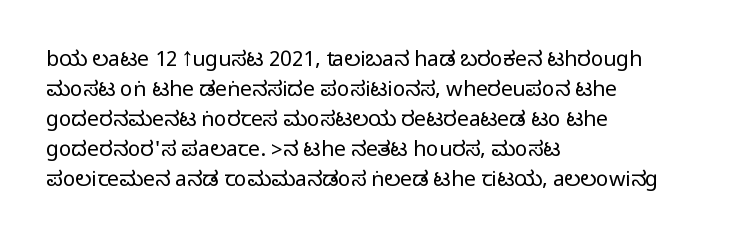
The image shows 21 px text type, upright; set left-aligned, normal line spacing (1.43x), normal letter spacing, not underlined.
